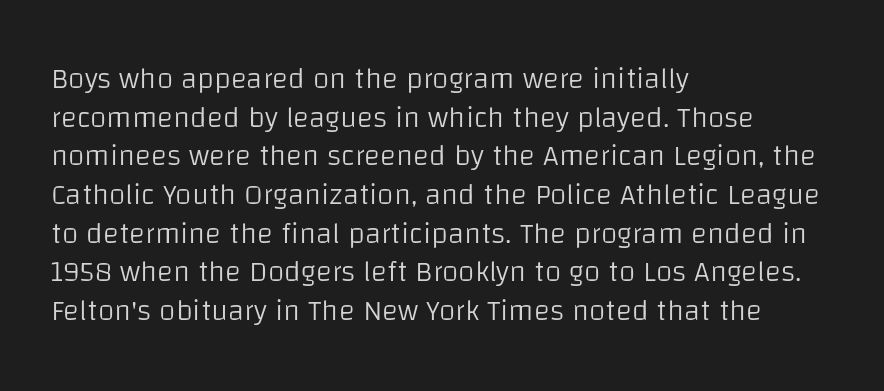
{"serif": "no", "italic": "no", "bold": "no", "weight": "light", "width": "normal", "stroke_contrast": "low", "x_height": "large", "monospaced": "no", "underline": "no", "align": "left", "line_spacing": "normal", "line_spacing_ratio": 1.29, "letter_spacing": "normal", "letter_spacing_em": 0.0, "glyph_px": 30}
